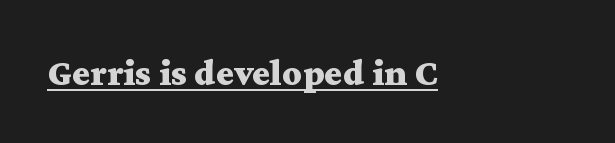
The image shows 38 px bold, wide serif type, upright; set left-aligned, normal letter spacing, underlined; medium stroke contrast and a medium x-height.
